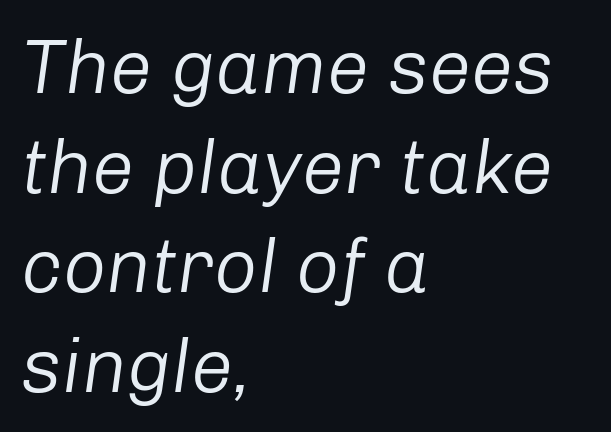
The image shows 76 px regular-weight type, italic (leaning right); set left-aligned, normal line spacing (1.31x), normal letter spacing, not underlined; low stroke contrast and a medium x-height.
